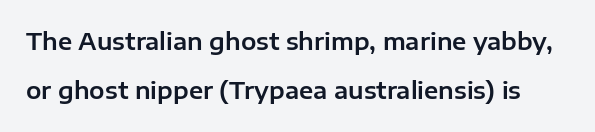
What stands out about the letter spacing? Nothing — it is the standard amount. Line spacing here is loose. Quick note: underline off. Nope, not italic — everything's standing straight.
